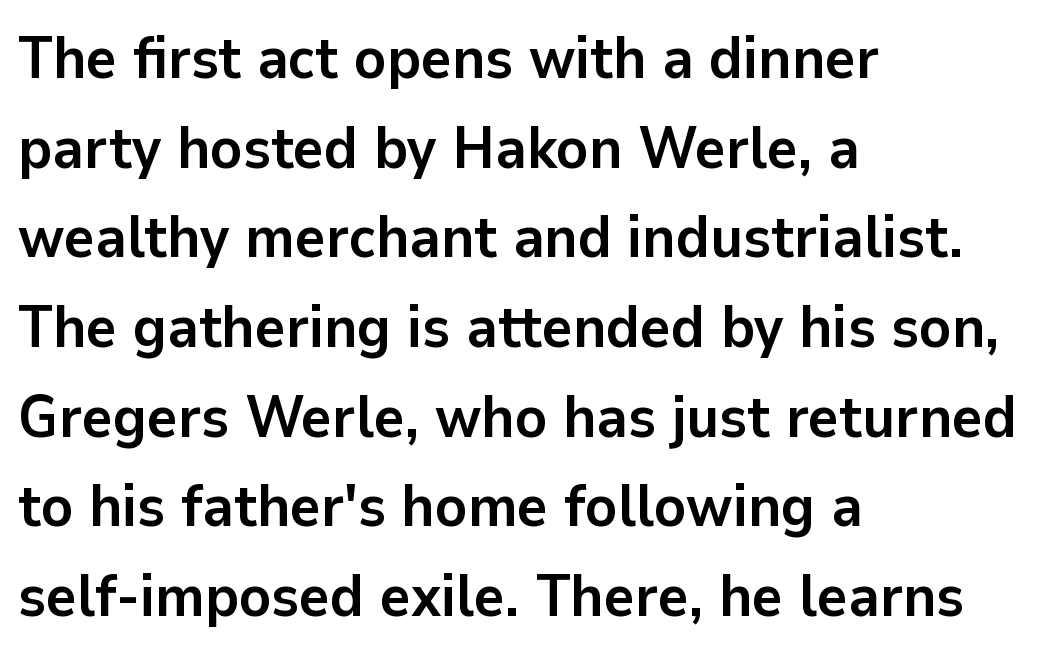
Q: Is the text bold? A: Yes.
Q: Is the text italic (slanted)? A: No, it is upright.
Q: Is the typeface a serif or a sans-serif typeface? A: Sans-serif.
Q: Is the text underlined? A: No.
Q: How is the paragraph aligned? A: Left-aligned.
Q: Is the spacing between letters normal or unusually wide? A: Normal.
Q: Is the spacing between lines tight, normal or loose? A: Normal.
Q: Width (condensed, normal, or wide)? A: Normal.
Q: Stroke contrast? A: Low.
Q: x-height? A: Medium.
Q: Monospaced? A: No.
